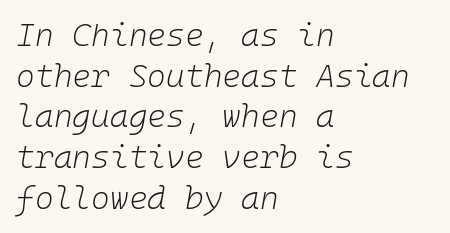
The image shows 32 px light type, italic (leaning right), monospaced; set left-aligned, normal line spacing (1.27x), normal letter spacing, not underlined; low stroke contrast and a medium x-height.
